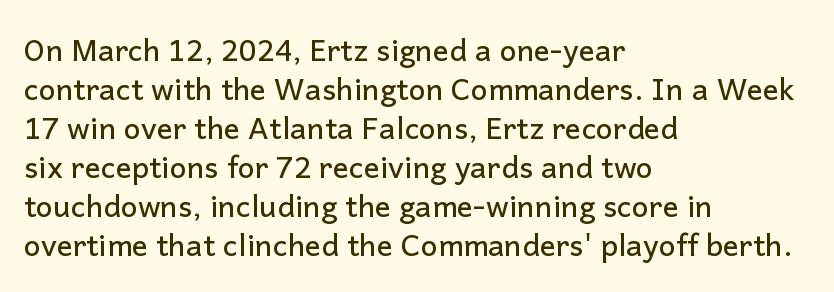
Line spacing here is normal. Words appear dense and cohesive because spacing is normal. Horizontal alignment here is leftward, the default for most running prose. Italic? Not at all — the glyphs are vertical. Classification — sans serif.
